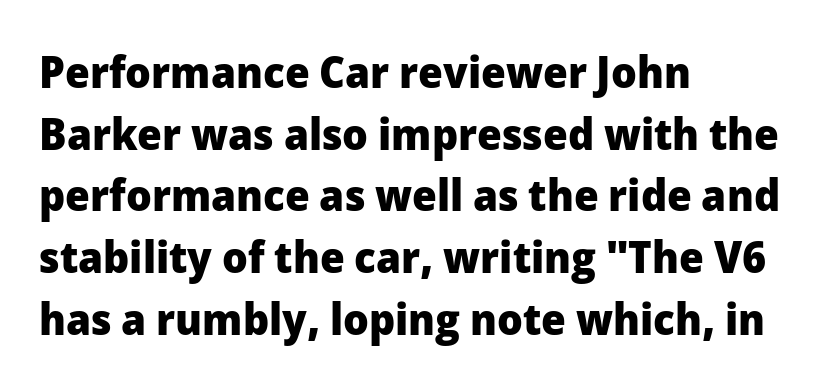
{"serif": "no", "italic": "no", "bold": "yes", "weight": "heavy", "width": "normal", "stroke_contrast": "low", "x_height": "medium", "monospaced": "no", "underline": "no", "align": "left", "line_spacing": "normal", "line_spacing_ratio": 1.37, "letter_spacing": "normal", "letter_spacing_em": 0.0, "glyph_px": 45}
